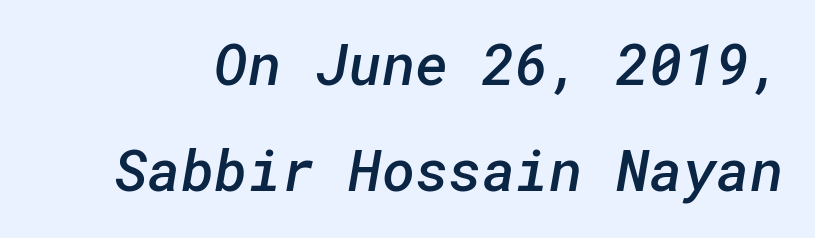
Q: Is the text bold? A: Semi-bold.
Q: Is the typeface a serif or a sans-serif typeface? A: Sans-serif.
Q: Is the text underlined? A: No.
Q: Is the spacing between letters normal or unusually wide? A: Normal.
Q: Width (condensed, normal, or wide)? A: Normal.
Q: Stroke contrast? A: Low.
Q: x-height? A: Medium.
